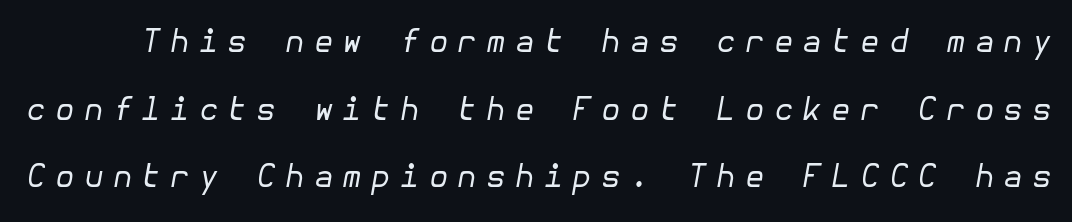
The image shows 32 px regular-weight type, italic (leaning right); set loose line spacing (2.11x), unusually wide letter spacing (+0.28 em), not underlined; low stroke contrast and a medium x-height.
